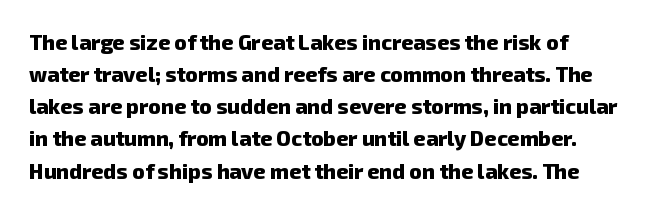
The string is rendered with underlining switched off. What stands out about the letter spacing? Nothing — it is the standard amount. I'd describe the lettering as bold — thick and assertive. What's the leading like? Ordinary, nothing unusual. This rendering uses left alignment, leaving the right contour irregular.
